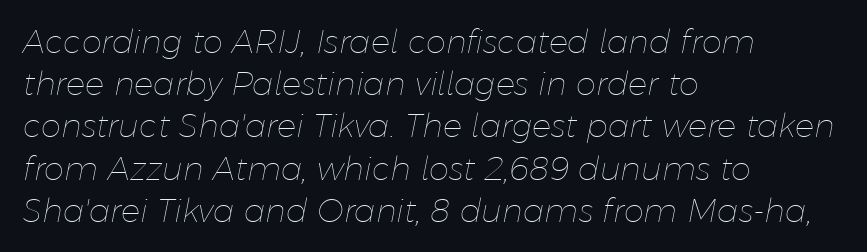
Q: Is the text bold? A: No.
Q: Is the text italic (slanted)? A: Yes, it leans right by about 11 degrees.
Q: Is the text underlined? A: No.
Q: How is the paragraph aligned? A: Left-aligned.
Q: Is the spacing between letters normal or unusually wide? A: Normal.
Q: Is the spacing between lines tight, normal or loose? A: Normal.
Q: Width (condensed, normal, or wide)? A: Normal.
Q: Stroke contrast? A: Low.
Q: x-height? A: Medium.
Q: Monospaced? A: No.
